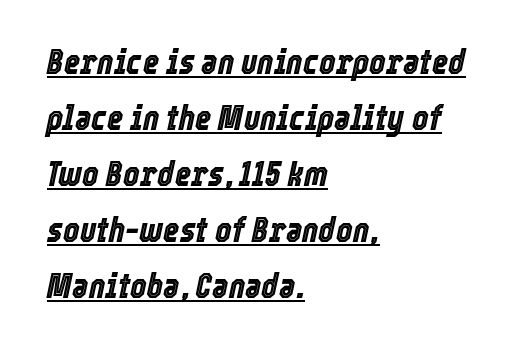
You could not count columns in this text — the font is proportionally spaced. Typeset ragged right — the left edge is the straight one. Is there much room between lines? A standard amount, neither cramped nor airy. What stands out about the letter spacing? Nothing — it is the standard amount.
